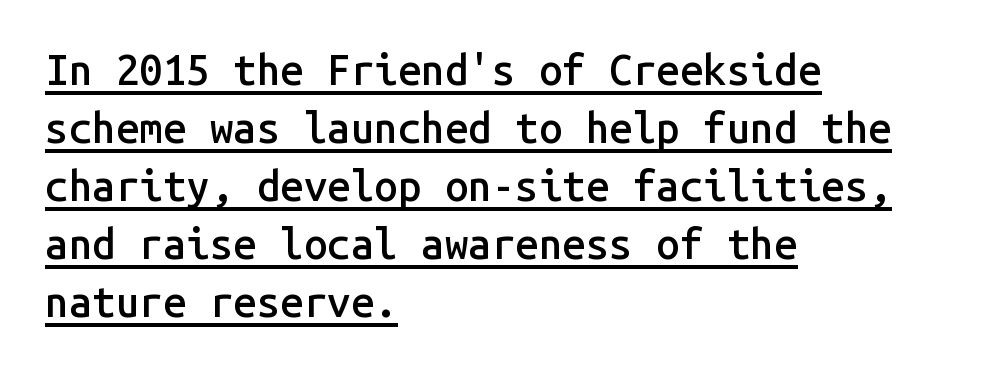
Does the type have serifs? No, each stem ends abruptly. What's the leading like? Ordinary, nothing unusual. Typographic density is moderately raised because the face is semibold. Compared with typical body copy, the letter spacing here is the same. The rendered words wear a rule along their underside.
